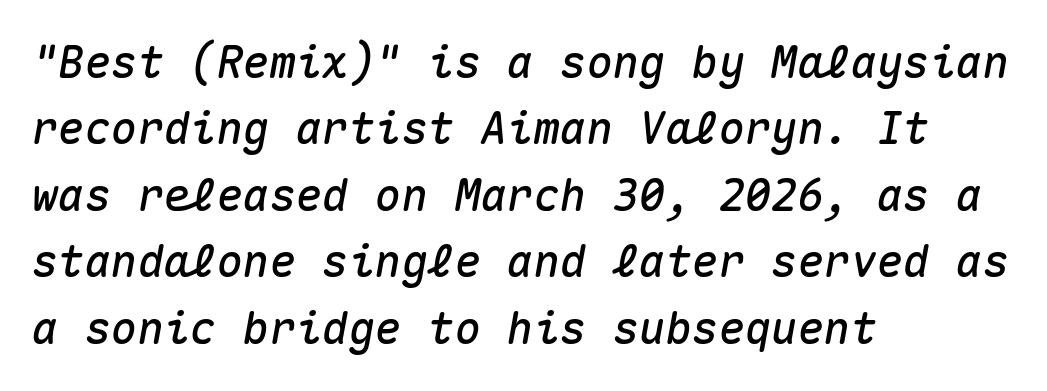
Q: Is the text italic (slanted)? A: Yes, it leans right by about 10 degrees.
Q: Is the text underlined? A: No.
Q: How is the paragraph aligned? A: Left-aligned.
Q: Is the spacing between letters normal or unusually wide? A: Normal.
Q: Is the spacing between lines tight, normal or loose? A: Normal.
Q: Width (condensed, normal, or wide)? A: Normal.
Q: Stroke contrast? A: Medium.
Q: x-height? A: Medium.
Q: Monospaced? A: Yes.
